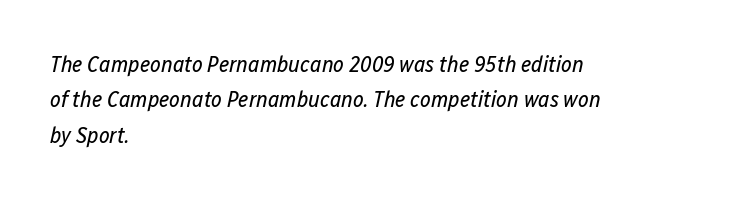
Q: Is the text bold? A: No.
Q: Is the text italic (slanted)? A: Yes, it leans right by about 12 degrees.
Q: Is the text underlined? A: No.
Q: How is the paragraph aligned? A: Left-aligned.
Q: Is the spacing between letters normal or unusually wide? A: Normal.
Q: Is the spacing between lines tight, normal or loose? A: Normal.
